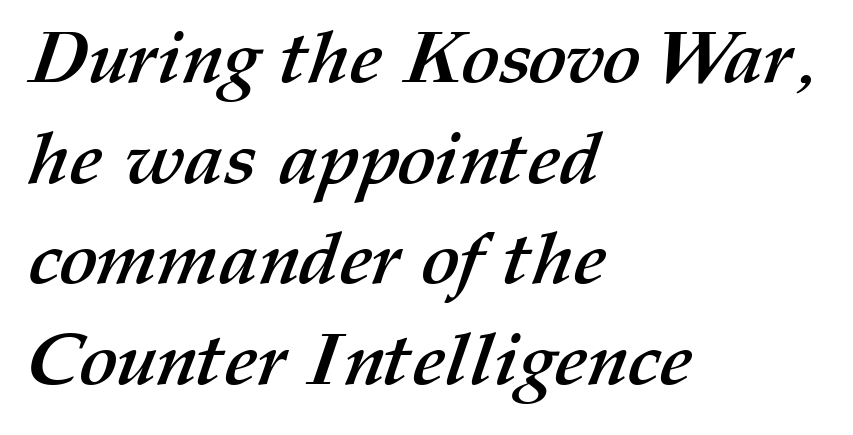
The rendering uses natural spacing where letterforms have individual widths. Is there much room between lines? A standard amount, neither cramped nor airy. The rendering keeps characters at their native spacing. How heavy is the stroke? Heavy — this is a bold. Only glyphs here, with clear space below each row. Visually the block forms a straight wall on the left and a jagged coastline on the right.
